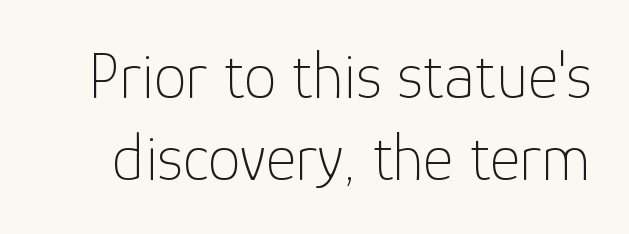
Is the stroke heavy? The answer is a plain regular-or-lighter. Each letter keeps its own natural width here, so spacing adapts to shape. The font family rendered here belongs to the sans-serif group. Every stem runs plumb, perpendicular to the baseline.
